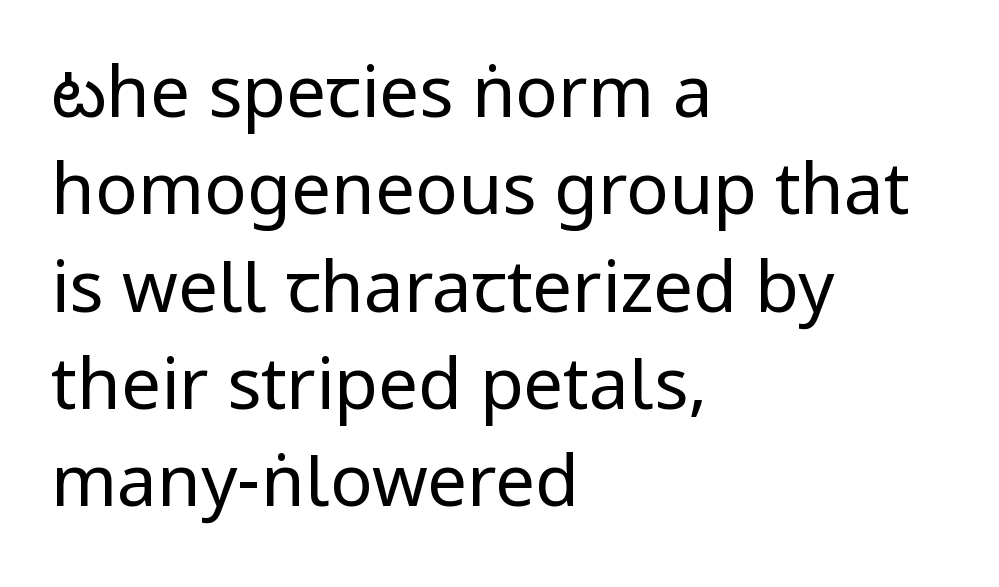
Is this a fixed-width face? No — the glyphs have proportional, varying widths. Has an underline been added? It has not. Is there much room between lines? A standard amount, neither cramped nor airy. Italic: no, the glyphs are upright roman. Inter-character spacing is left at the font's built-in metrics. Weight: in the light-to-regular range.
